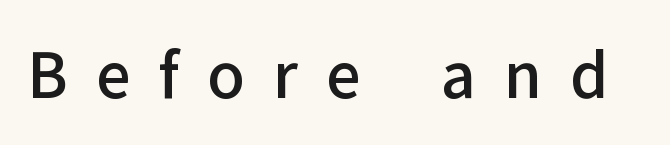
{"serif": "no", "italic": "no", "bold": "semi", "weight": "semibold", "width": "normal", "stroke_contrast": "low", "x_height": "medium", "monospaced": "no", "underline": "no", "letter_spacing": "wide", "letter_spacing_em": 0.46, "glyph_px": 61}
